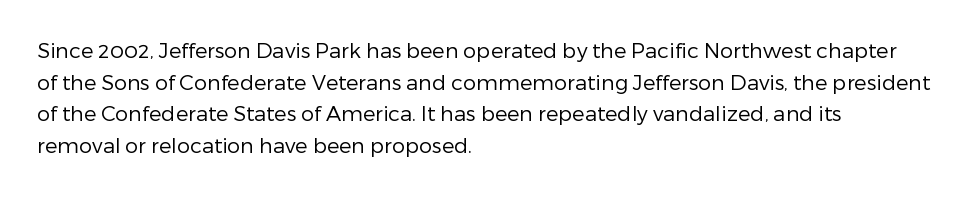
{"italic": "no", "bold": "no", "underline": "no", "align": "left", "line_spacing": "normal", "line_spacing_ratio": 1.51, "letter_spacing": "normal", "letter_spacing_em": 0.0, "glyph_px": 21}
